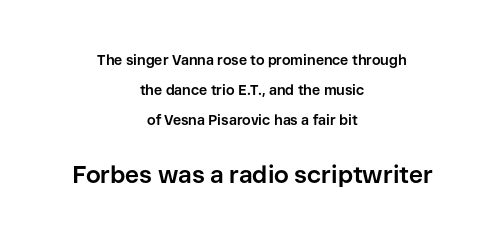
Q: Is the text bold? A: Yes.
Q: Is the text italic (slanted)? A: No, it is upright.
Q: Is the text underlined? A: No.
Q: How is the paragraph aligned? A: Centered.
Q: Is the spacing between letters normal or unusually wide? A: Normal.
Q: Is the spacing between lines tight, normal or loose? A: Loose.
Q: Which block of text is set in a larger size, the first (top) or the second (bottom)? A: The second (bottom) one.
